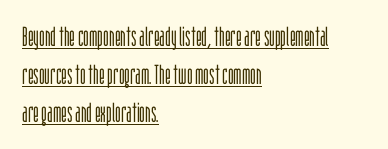
The image shows 27 px text type, upright; set left-aligned, normal line spacing (1.41x), normal letter spacing, underlined.
